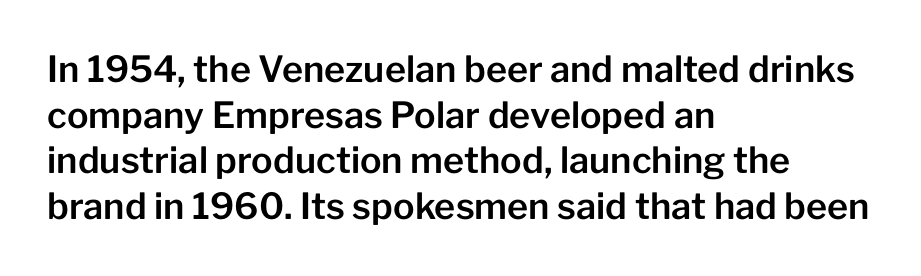
Q: Is the text italic (slanted)? A: No, it is upright.
Q: Is the typeface a serif or a sans-serif typeface? A: Sans-serif.
Q: Is the text underlined? A: No.
Q: How is the paragraph aligned? A: Left-aligned.
Q: Is the spacing between letters normal or unusually wide? A: Normal.
Q: Is the spacing between lines tight, normal or loose? A: Normal.
Q: Width (condensed, normal, or wide)? A: Normal.
Q: Stroke contrast? A: Low.
Q: x-height? A: Medium.
Q: Monospaced? A: No.
